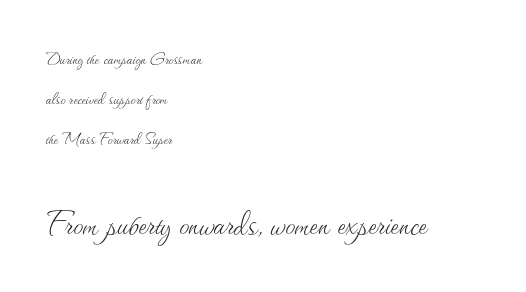
Q: Is the text bold? A: No.
Q: Is the text italic (slanted)? A: Yes.
Q: Is the text underlined? A: No.
Q: How is the paragraph aligned? A: Left-aligned.
Q: Is the spacing between letters normal or unusually wide? A: Normal.
Q: Is the spacing between lines tight, normal or loose? A: Loose.
Q: Which block of text is set in a larger size, the first (top) or the second (bottom)? A: The second (bottom) one.
Q: Width (condensed, normal, or wide)? A: Normal.
Q: Stroke contrast? A: Medium.
Q: x-height? A: Small.
Q: Monospaced? A: No.
